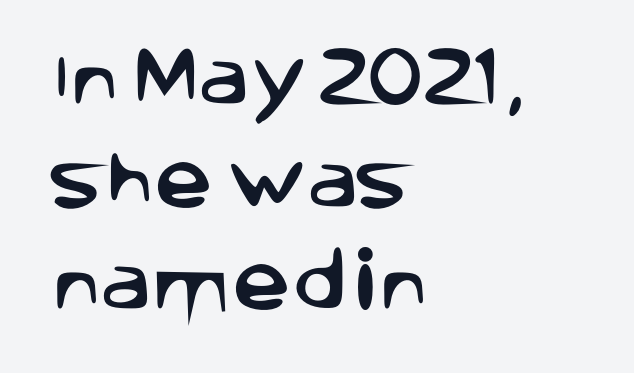
Q: Is the text italic (slanted)? A: No, it is upright.
Q: Is the typeface a serif or a sans-serif typeface? A: Sans-serif.
Q: Is the text underlined? A: No.
Q: How is the paragraph aligned? A: Left-aligned.
Q: Is the spacing between letters normal or unusually wide? A: Normal.
Q: Is the spacing between lines tight, normal or loose? A: Normal.
Q: Width (condensed, normal, or wide)? A: Normal.
Q: Stroke contrast? A: Low.
Q: x-height? A: Large.
Q: Monospaced? A: No.
